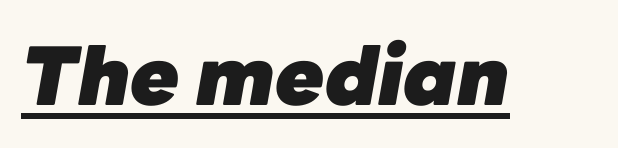
As a designer I'd log this as weight 700, bold. The passage shown is underscored from start to finish. This sample uses an oblique cut, with every glyph tilted off the vertical. Standard letterfit; no display-style spreading of the glyphs. The face used here is proportionally spaced, like ordinary book or web type.
